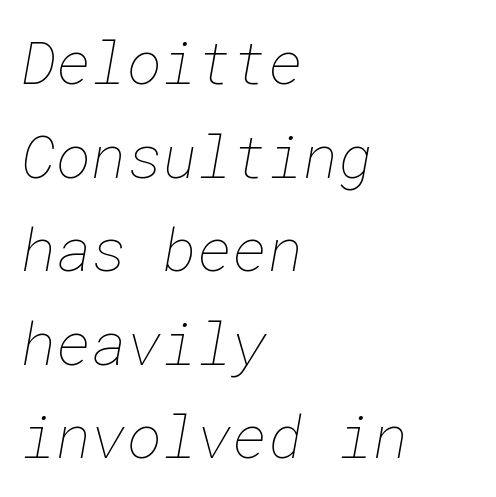
{"bold": "no", "weight": "thin", "width": "normal", "stroke_contrast": "low", "x_height": "medium", "underline": "no", "align": "left", "line_spacing": "normal", "line_spacing_ratio": 1.56, "letter_spacing": "normal", "letter_spacing_em": 0.0, "glyph_px": 60}
